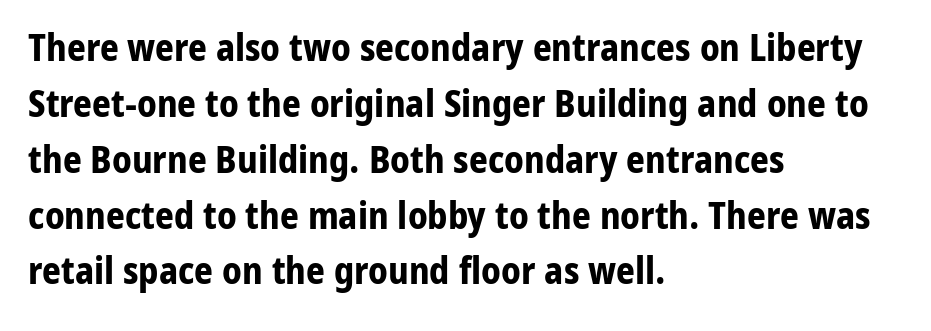
Strong, thick strokes mark this as bold type. Stroke terminals: plain, sans-serif. Posture: vertical. The leading is moderate, giving the passage an even texture. A typesetter would call this proportional, since set widths differ per character. No extra tracking has been applied to these lines.
